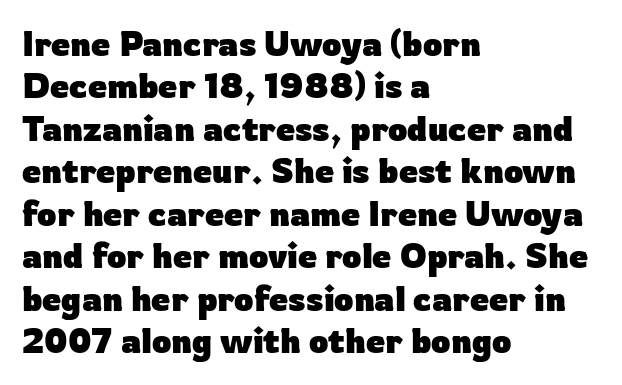
Q: Is the text bold? A: Yes.
Q: Is the text italic (slanted)? A: No, it is upright.
Q: Is the typeface a serif or a sans-serif typeface? A: Sans-serif.
Q: Is the text underlined? A: No.
Q: How is the paragraph aligned? A: Left-aligned.
Q: Is the spacing between letters normal or unusually wide? A: Normal.
Q: Is the spacing between lines tight, normal or loose? A: Normal.
Q: Width (condensed, normal, or wide)? A: Normal.
Q: Stroke contrast? A: Low.
Q: x-height? A: Medium.
Q: Monospaced? A: No.
